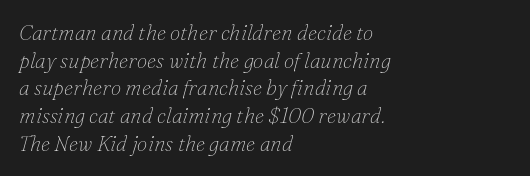
Q: Is the text bold? A: No.
Q: Is the text italic (slanted)? A: Yes, it leans right by about 16 degrees.
Q: Is the text underlined? A: No.
Q: How is the paragraph aligned? A: Left-aligned.
Q: Is the spacing between letters normal or unusually wide? A: Normal.
Q: Is the spacing between lines tight, normal or loose? A: Normal.
